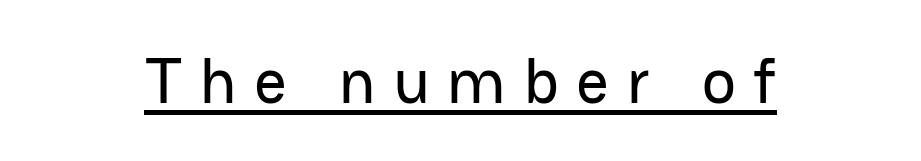
Q: Is the text italic (slanted)? A: No, it is upright.
Q: Is the typeface a serif or a sans-serif typeface? A: Sans-serif.
Q: Is the text underlined? A: Yes.
Q: How is the paragraph aligned? A: Centered.
Q: Is the spacing between letters normal or unusually wide? A: Unusually wide.
Q: Width (condensed, normal, or wide)? A: Normal.
Q: Stroke contrast? A: Low.
Q: x-height? A: Medium.
Q: Monospaced? A: No.
